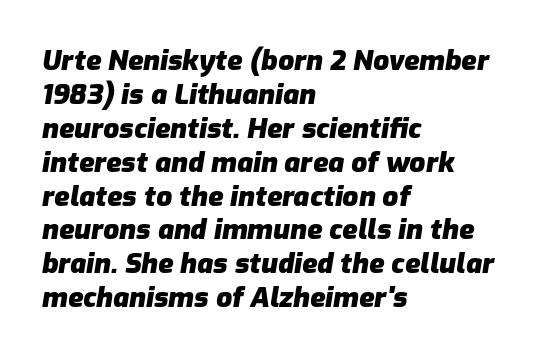
The image shows 28 px heavy type, italic (leaning right); set left-aligned, line spacing 1.21x, normal letter spacing, not underlined; low stroke contrast and a medium x-height.
